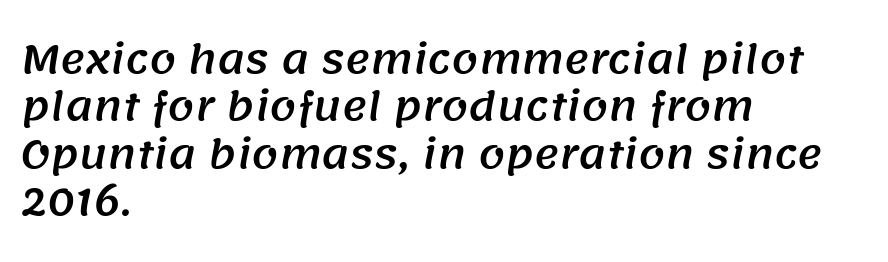
The image shows 38 px sans-serif type; set left-aligned, normal line spacing (1.25x), normal letter spacing, not underlined; medium stroke contrast and a large x-height.
